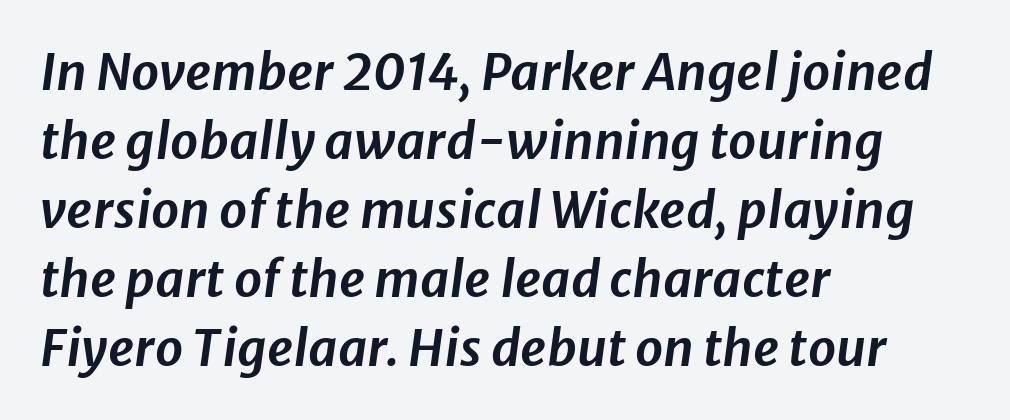
Q: Is the text italic (slanted)? A: Yes, it leans right by about 8 degrees.
Q: Is the text underlined? A: No.
Q: How is the paragraph aligned? A: Left-aligned.
Q: Is the spacing between letters normal or unusually wide? A: Normal.
Q: Is the spacing between lines tight, normal or loose? A: Normal.
Q: Width (condensed, normal, or wide)? A: Normal.
Q: Stroke contrast? A: Low.
Q: x-height? A: Medium.
Q: Monospaced? A: No.
